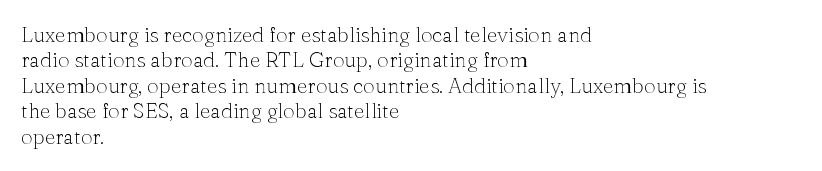
{"italic": "no", "bold": "no", "underline": "no", "align": "left", "line_spacing_ratio": 1.21, "letter_spacing": "normal", "letter_spacing_em": 0.0, "glyph_px": 21}
